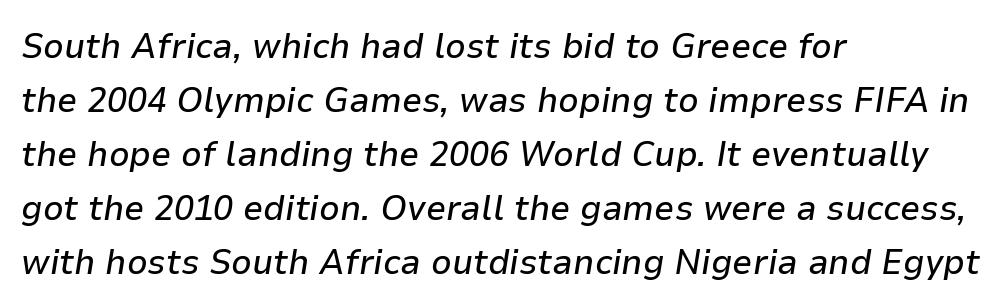
The area under the type is left untouched. The vertical gap from one line to the next is medium. Line beginnings align vertically; line endings do not. The passage shown is typed in a proportional face where columns would drift.
